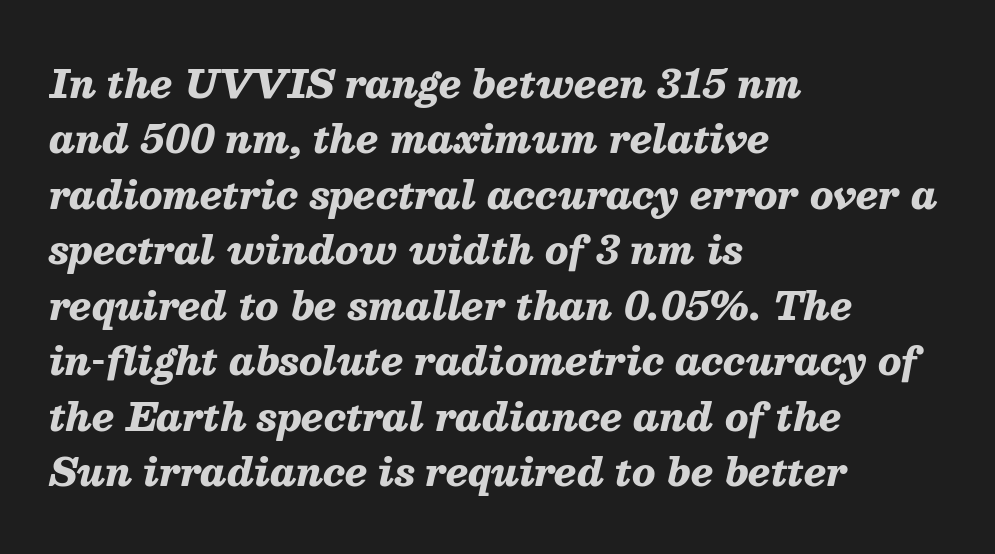
The area under the type is left untouched. The passage shown leans; its letterforms are oblique. Is the type bold? Yes — the strokes are clearly thick and heavy. The rows are spaced the way most documents space them.
